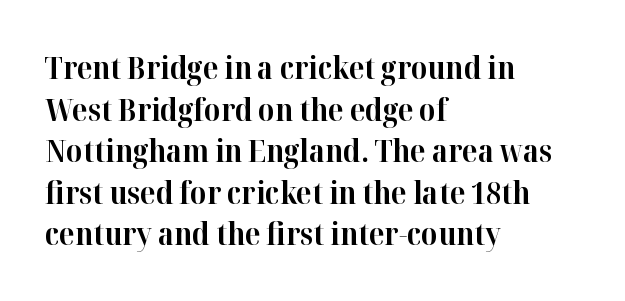
{"serif": "yes", "italic": "no", "bold": "yes", "weight": "bold", "width": "normal", "stroke_contrast": "high", "x_height": "medium", "monospaced": "no", "underline": "no", "align": "left", "line_spacing": "normal", "line_spacing_ratio": 1.34, "letter_spacing": "normal", "letter_spacing_em": 0.0, "glyph_px": 31}
